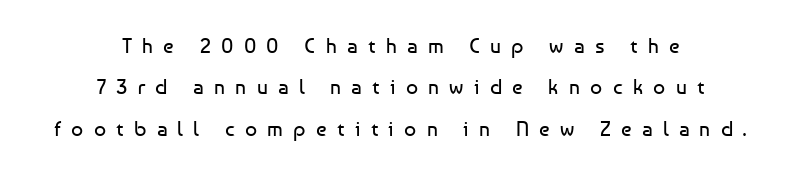
A centered setting, common on invitations and titles, is used for this passage. The block of text is sparse from top to bottom, with ample space between rows. You could only call the tracking loose — the letters float apart. This is not heavy type; no bold has been used. Designer's note — italics off, roman on. Each row of text sits above clean, open space.
